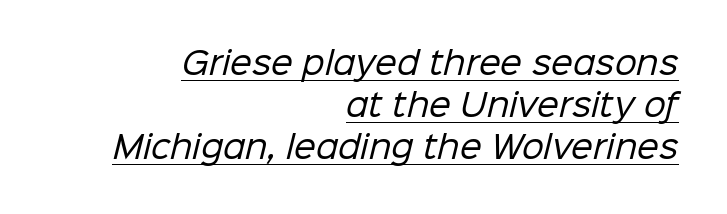
The image shows 31 px regular-weight sans-serif type; set right-aligned, normal line spacing (1.35x), normal letter spacing, underlined; low stroke contrast and a medium x-height.
